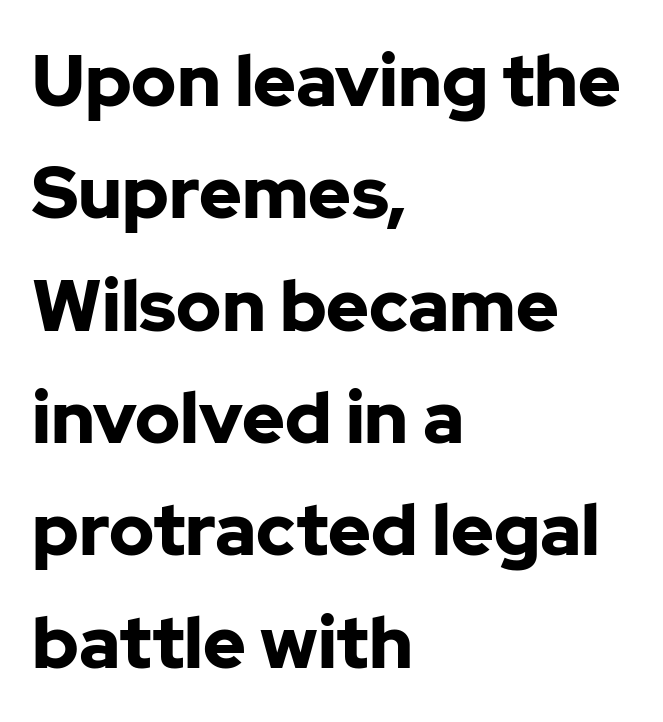
The image shows 72 px bold sans-serif type, upright; set left-aligned, normal line spacing (1.56x), normal letter spacing, not underlined; low stroke contrast and a medium x-height.
